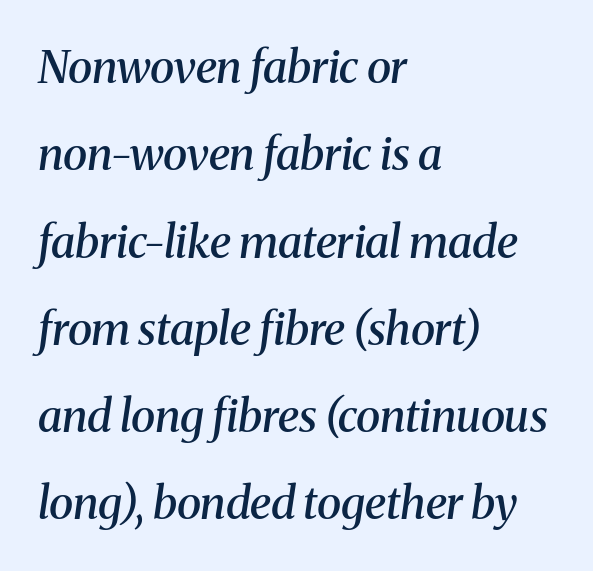
The image shows 45 px semibold serif type, italic (leaning right); set left-aligned, loose line spacing (1.94x), normal letter spacing, not underlined; medium stroke contrast and a medium x-height.
